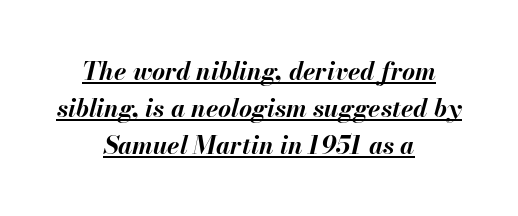
Q: Is the text bold? A: Yes.
Q: Is the text italic (slanted)? A: Yes, it leans right by about 13 degrees.
Q: Is the text underlined? A: Yes.
Q: How is the paragraph aligned? A: Centered.
Q: Is the spacing between letters normal or unusually wide? A: Normal.
Q: Is the spacing between lines tight, normal or loose? A: Normal.
